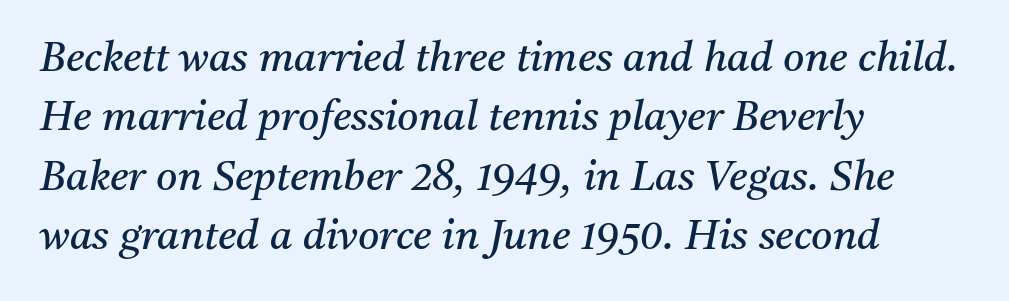
Bare-footed words on every line. What stands out about the letter spacing? Nothing — it is the standard amount. Each letter keeps its own natural width here, so spacing adapts to shape. The rendering anchors every line to the left-hand side. The passage shown is not bold in any degree.
